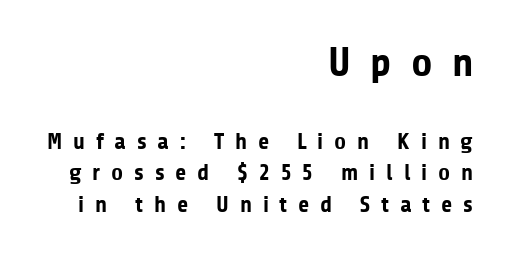
The image shows 41 px bold sans-serif type, upright; set right-aligned, normal line spacing (1.37x), unusually wide letter spacing (+0.47 em), not underlined; the first (top) block is 1.78x larger; low stroke contrast and a medium x-height.
